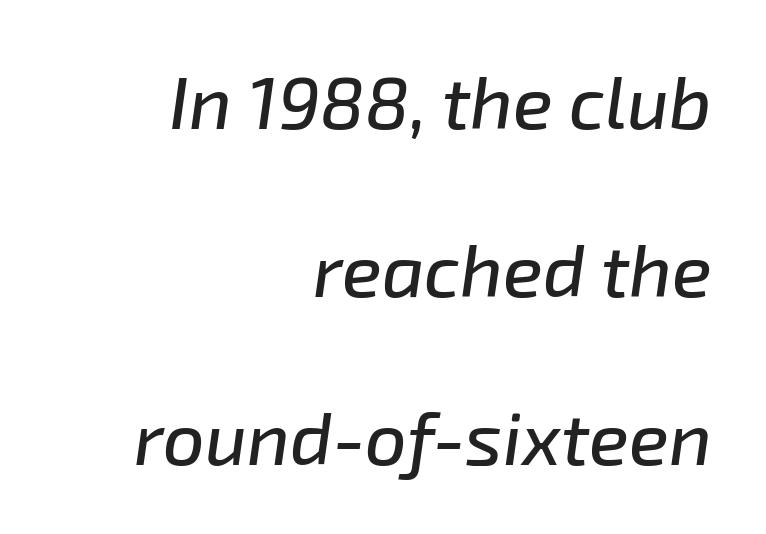
The image shows 74 px text type, italic (leaning right); set right-aligned, loose line spacing (2.27x), normal letter spacing, not underlined; low stroke contrast and a medium x-height.
